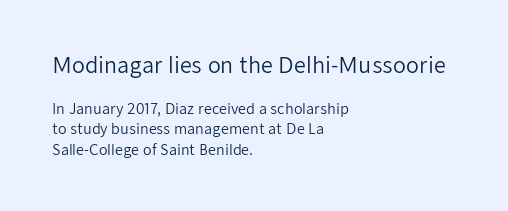
Whoever set this chose a conventional vertical rhythm. The glyphs are unaccompanied by any horizontal stroke below them. The letterforms sit at book weight or below. Italic: no, the glyphs are upright roman. This rendering uses left alignment, leaving the right contour irregular.
